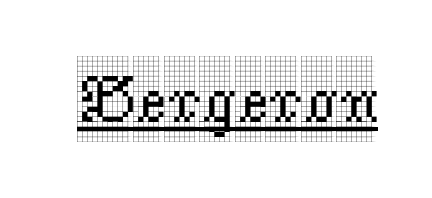
The specimen includes a rule beneath the text block's lines. The letters stand upright; this is a roman face. The face used here is proportionally spaced, like ordinary book or web type. This rendering leaves character spacing at its baseline value. A serif font was chosen for this passage.
